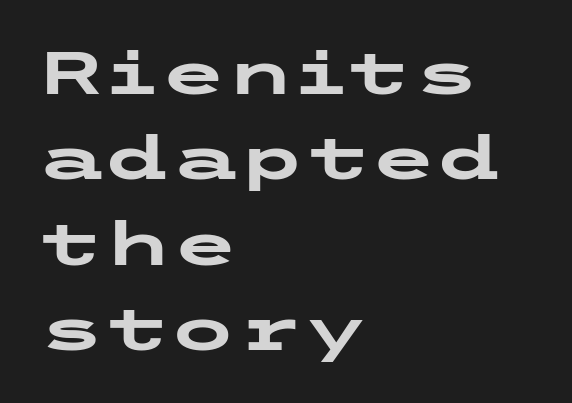
The image shows 61 px heavy, wide sans-serif type, upright; set left-aligned, normal line spacing (1.4x), normal letter spacing, not underlined; low stroke contrast and a medium x-height.
